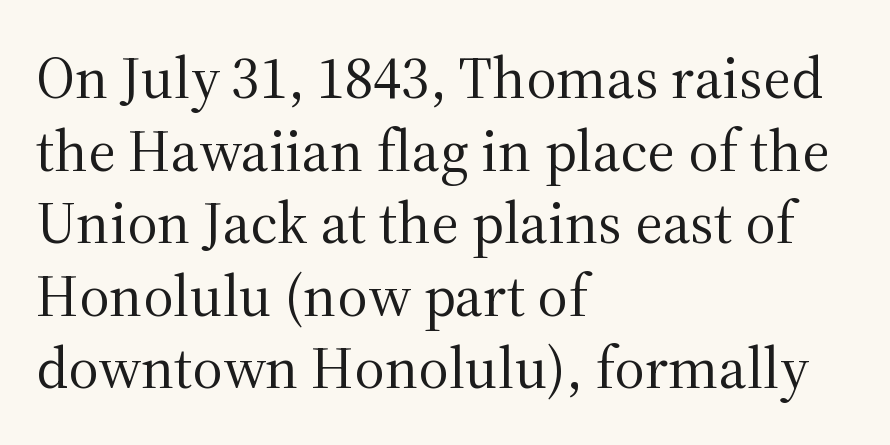
{"serif": "yes", "italic": "no", "bold": "no", "weight": "regular", "width": "normal", "stroke_contrast": "medium", "x_height": "medium", "monospaced": "no", "underline": "no", "align": "left", "line_spacing_ratio": 1.23, "letter_spacing": "normal", "letter_spacing_em": 0.0, "glyph_px": 59}
